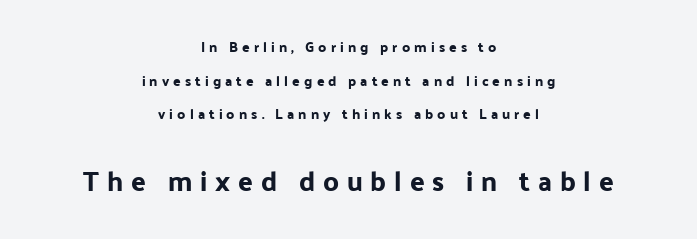
The image shows 27 px text type, upright; set centered, loose line spacing (2.4x), unusually wide letter spacing (+0.29 em), not underlined; the second (bottom) block is 1.93x larger.
